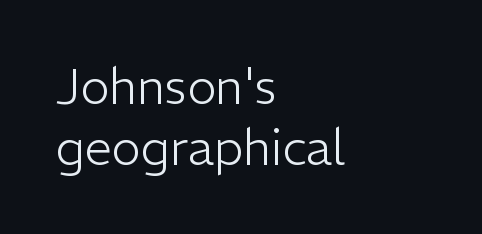
The image shows 49 px light sans-serif type, upright; set left-aligned, line spacing 1.24x, normal letter spacing, not underlined; low stroke contrast and a medium x-height.
